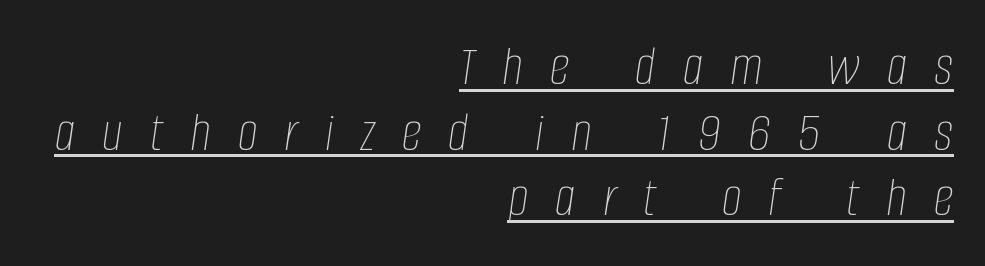
Q: Is the text bold? A: No.
Q: Is the text italic (slanted)? A: Yes, it leans right by about 8 degrees.
Q: Is the text underlined? A: Yes.
Q: How is the paragraph aligned? A: Right-aligned.
Q: Is the spacing between letters normal or unusually wide? A: Unusually wide.
Q: Is the spacing between lines tight, normal or loose? A: Tight.
Q: Width (condensed, normal, or wide)? A: Condensed.
Q: Stroke contrast? A: Low.
Q: x-height? A: Large.
Q: Monospaced? A: No.
